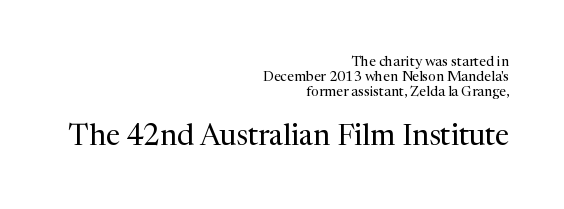
Q: Is the text bold? A: No.
Q: Is the text italic (slanted)? A: No, it is upright.
Q: Is the typeface a serif or a sans-serif typeface? A: Serif.
Q: Is the text underlined? A: No.
Q: How is the paragraph aligned? A: Right-aligned.
Q: Is the spacing between letters normal or unusually wide? A: Normal.
Q: Is the spacing between lines tight, normal or loose? A: Tight.
Q: Which block of text is set in a larger size, the first (top) or the second (bottom)? A: The second (bottom) one.
Q: Width (condensed, normal, or wide)? A: Normal.
Q: Stroke contrast? A: Medium.
Q: x-height? A: Medium.
Q: Monospaced? A: No.
